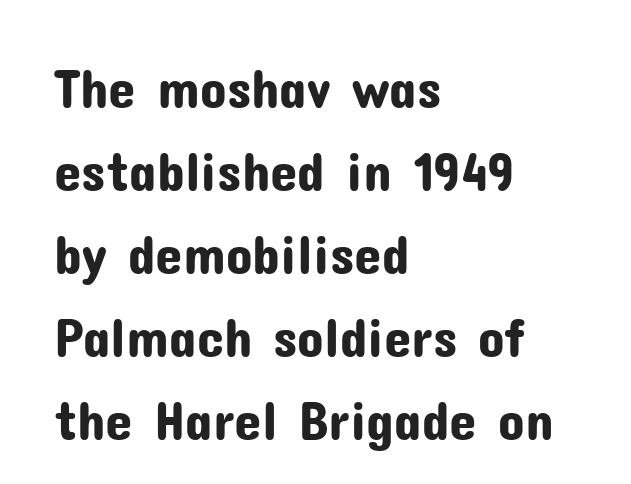
The image shows 55 px sans-serif type, upright; set left-aligned, normal line spacing (1.51x), normal letter spacing, not underlined; low stroke contrast and a medium x-height.
